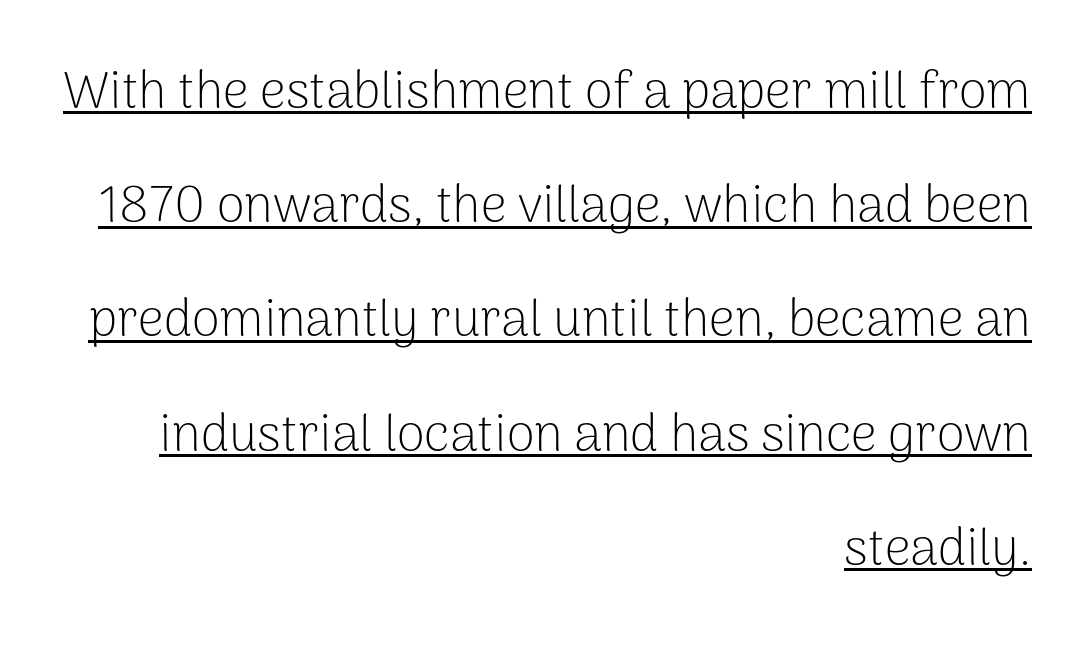
The image shows 51 px light sans-serif type, upright; set right-aligned, loose line spacing (2.24x), normal letter spacing, underlined; low stroke contrast and a medium x-height.
